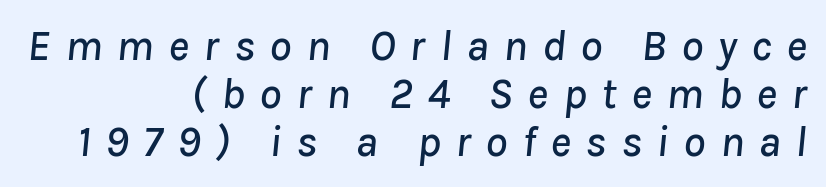
Q: Is the text italic (slanted)? A: Yes, it leans right by about 8 degrees.
Q: Is the text underlined? A: No.
Q: How is the paragraph aligned? A: Right-aligned.
Q: Is the spacing between letters normal or unusually wide? A: Unusually wide.
Q: Is the spacing between lines tight, normal or loose? A: Tight.
Q: Width (condensed, normal, or wide)? A: Normal.
Q: Stroke contrast? A: Low.
Q: x-height? A: Medium.
Q: Monospaced? A: No.
